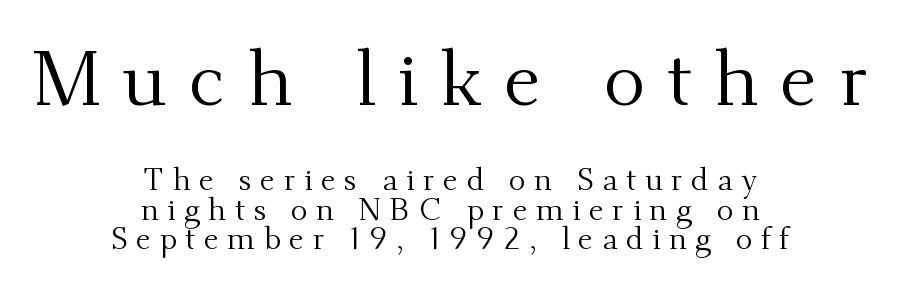
Q: Is the text bold? A: No.
Q: Is the text italic (slanted)? A: No, it is upright.
Q: Is the typeface a serif or a sans-serif typeface? A: Serif.
Q: Is the text underlined? A: No.
Q: How is the paragraph aligned? A: Centered.
Q: Is the spacing between letters normal or unusually wide? A: Unusually wide.
Q: Is the spacing between lines tight, normal or loose? A: Tight.
Q: Which block of text is set in a larger size, the first (top) or the second (bottom)? A: The first (top) one.
Q: Width (condensed, normal, or wide)? A: Normal.
Q: Stroke contrast? A: Medium.
Q: x-height? A: Small.
Q: Monospaced? A: No.
